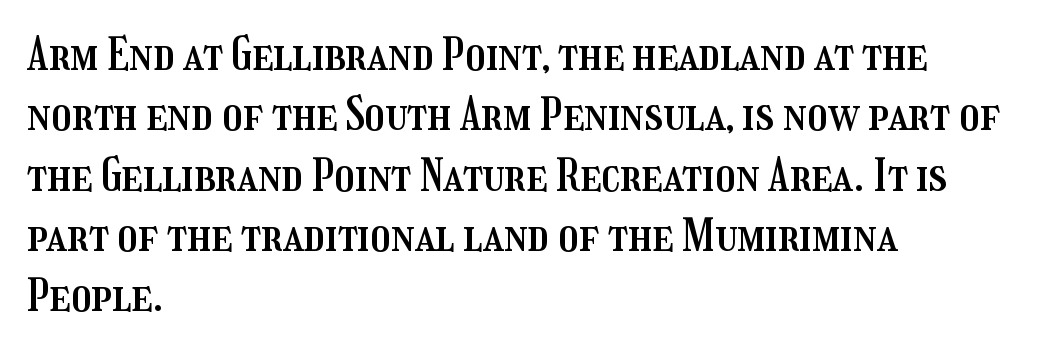
Summary of vertical rhythm: regular, with standard interline spacing. Short and long lines alike share a common starting point at left. The type is set solid horizontally, with unmodified tracking. Quick note: not italic, upright. Note the varied advance widths — an 'i' is clearly narrower than an 'm'.
